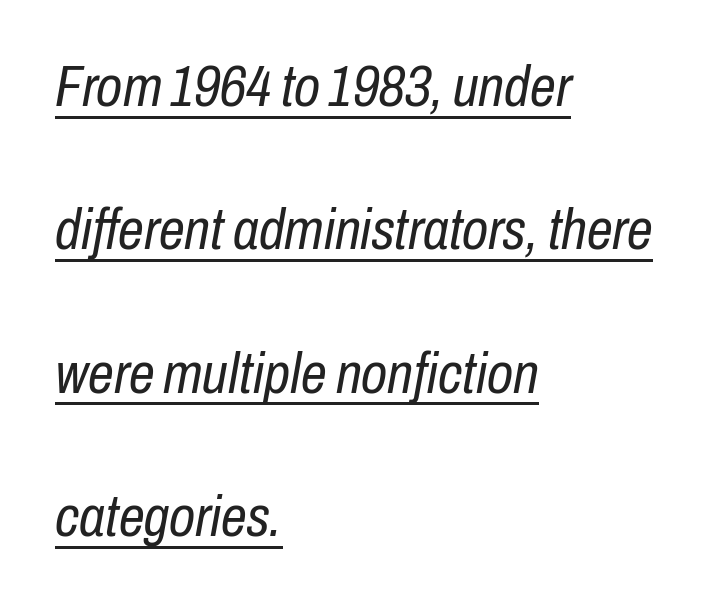
Honestly, the letter spacing is just normal — you wouldn't notice it. It's the slanting kind of type. Underline: present. Leftover space on each line is placed entirely after the last word. The designer dialed line spacing up above the default.
